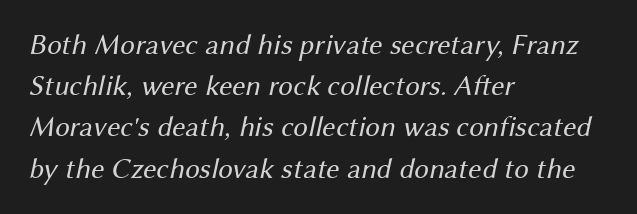
{"serif": "no", "bold": "no", "weight": "regular", "width": "normal", "stroke_contrast": "medium", "x_height": "medium", "monospaced": "no", "underline": "no", "align": "left", "line_spacing": "normal", "line_spacing_ratio": 1.42, "letter_spacing": "normal", "letter_spacing_em": 0.0, "glyph_px": 29}
